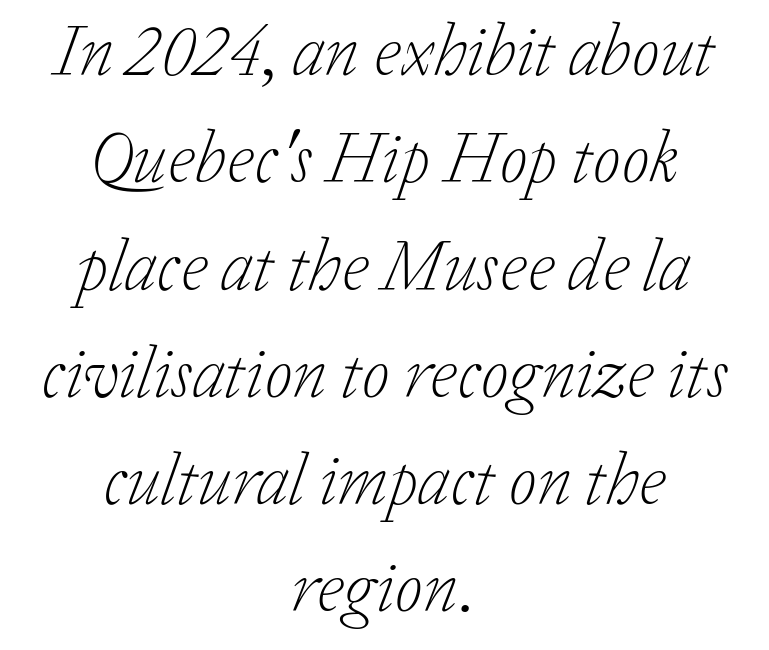
{"serif": "yes", "italic": "yes", "lean": "right", "slant_degrees": 20, "bold": "no", "weight": "light", "width": "normal", "stroke_contrast": "low", "x_height": "medium", "monospaced": "no", "underline": "no", "align": "center", "line_spacing": "normal", "line_spacing_ratio": 1.49, "letter_spacing": "normal", "letter_spacing_em": 0.0, "glyph_px": 72}
